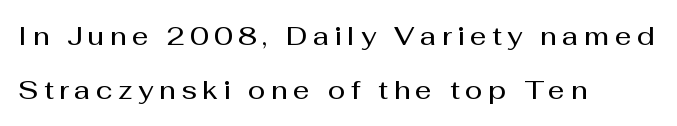
Q: Is the text bold? A: Semi-bold.
Q: Is the text italic (slanted)? A: No, it is upright.
Q: Is the text underlined? A: No.
Q: How is the paragraph aligned? A: Left-aligned.
Q: Is the spacing between letters normal or unusually wide? A: Unusually wide.
Q: Is the spacing between lines tight, normal or loose? A: Loose.
